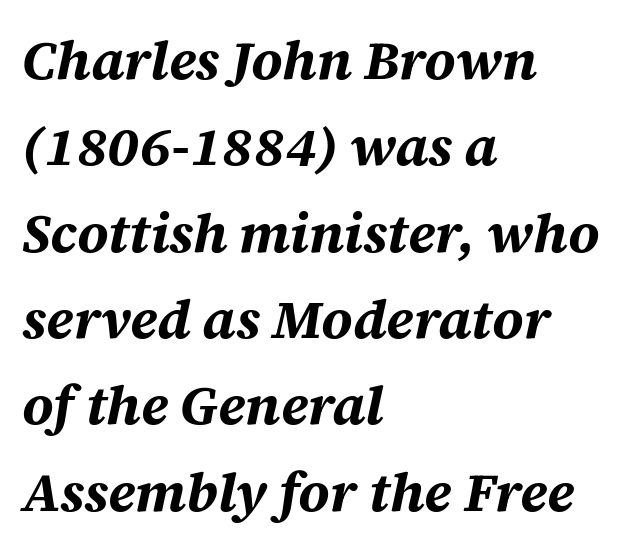
Heft: maximum for text — a bold. This rendering leaves character spacing at its baseline value. Posture: slanted. Proportional: the letters do not fall into vertical columns. Anything drawn beneath the words? Only blank space. Notice how the passage keeps a crisp vertical edge on the left only.
